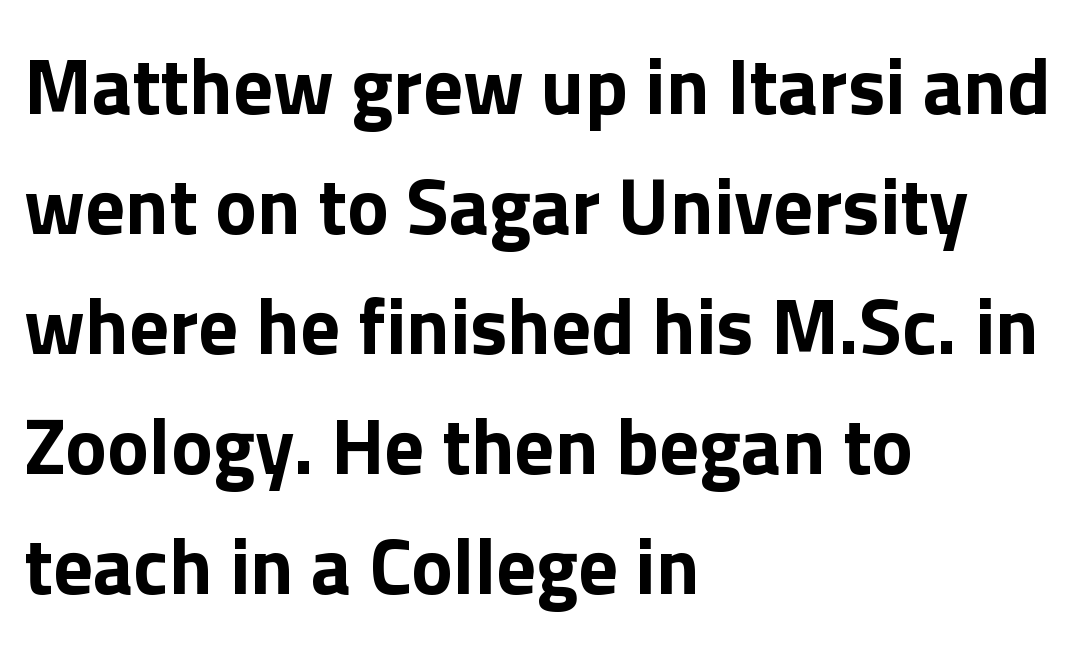
Q: Is the text bold? A: Yes.
Q: Is the text italic (slanted)? A: No, it is upright.
Q: Is the typeface a serif or a sans-serif typeface? A: Sans-serif.
Q: Is the text underlined? A: No.
Q: How is the paragraph aligned? A: Left-aligned.
Q: Is the spacing between letters normal or unusually wide? A: Normal.
Q: Is the spacing between lines tight, normal or loose? A: Normal.
Q: Width (condensed, normal, or wide)? A: Normal.
Q: Stroke contrast? A: Low.
Q: x-height? A: Medium.
Q: Monospaced? A: No.
